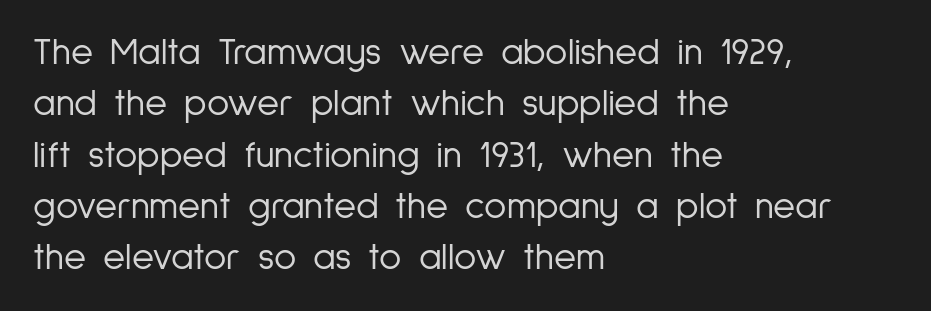
You could call the tracking neutral — neither tight nor loose. Looks like regular typesetting: each glyph gets only the width it needs. Where is the straight margin? On the left. A typesetter would label this face a sans. Summary of weight: not heavy and not bold. Lines of text with bare space underneath.
